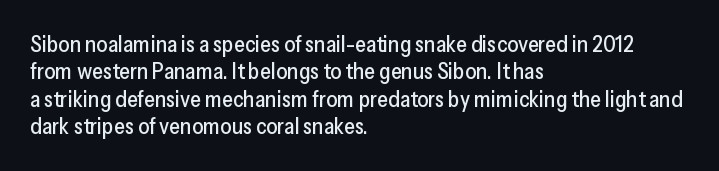
The lines are quadded left. Bare-footed words on every line. Notice how the stems are strictly vertical — no italics here. The gaps between neighbouring characters are ordinary and unremarkable.
